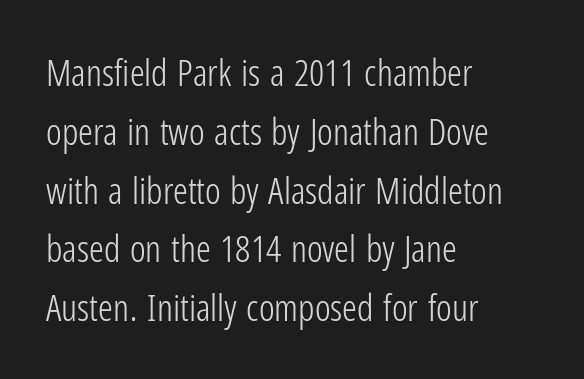
In terms of letterspacing, this is plain default setting. Glance below the letters and you will spot only blank space. Varying glyph widths throughout — classic text-font behaviour. These lines sit exactly where default settings would place them.
